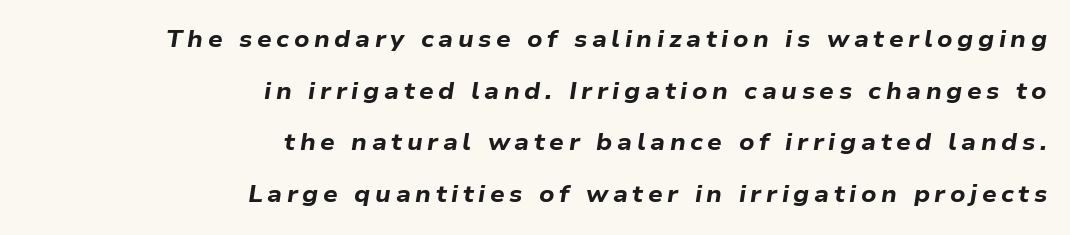
Characters are canted at an angle relative to the baseline's perpendicular. Notice the wide empty band between every row — that's loose leading. Stroke thickness is high; the sample reads as a true bold. A typesetter would call this heavily tracked-out type. Leftover space on each line is placed entirely before the opening word.
